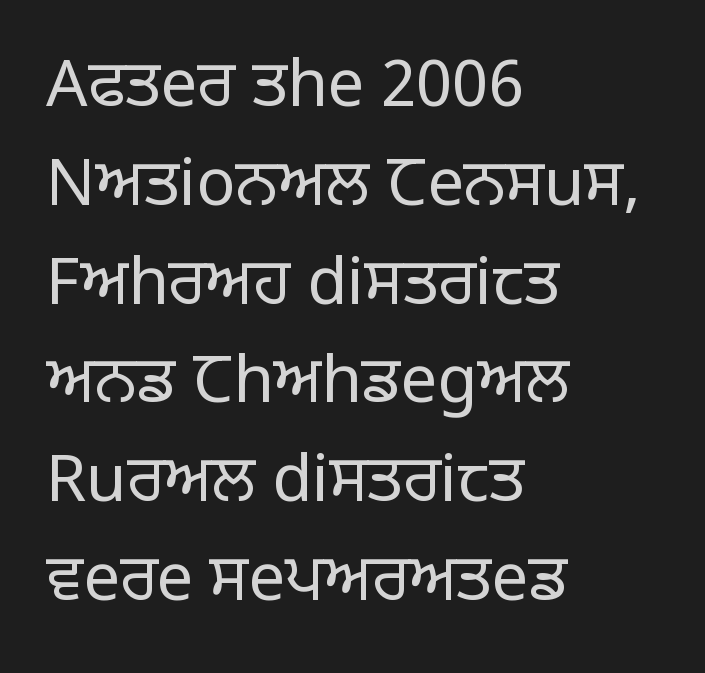
{"serif": "no", "italic": "no", "bold": "no", "weight": "regular", "width": "normal", "stroke_contrast": "low", "x_height": "large", "monospaced": "no", "underline": "no", "align": "left", "line_spacing": "normal", "line_spacing_ratio": 1.52, "letter_spacing": "normal", "letter_spacing_em": 0.0, "glyph_px": 65}
